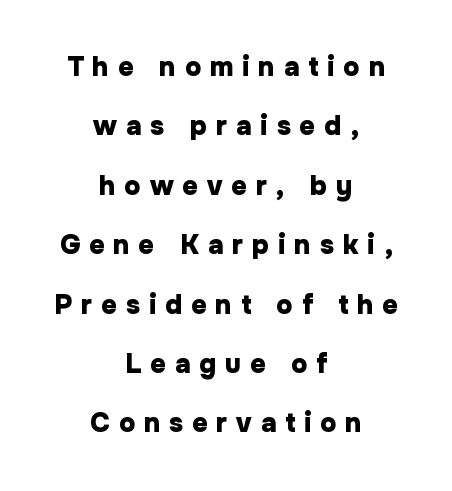
Q: Is the text bold? A: Yes.
Q: Is the text italic (slanted)? A: No, it is upright.
Q: Is the text underlined? A: No.
Q: How is the paragraph aligned? A: Centered.
Q: Is the spacing between letters normal or unusually wide? A: Unusually wide.
Q: Is the spacing between lines tight, normal or loose? A: Loose.
